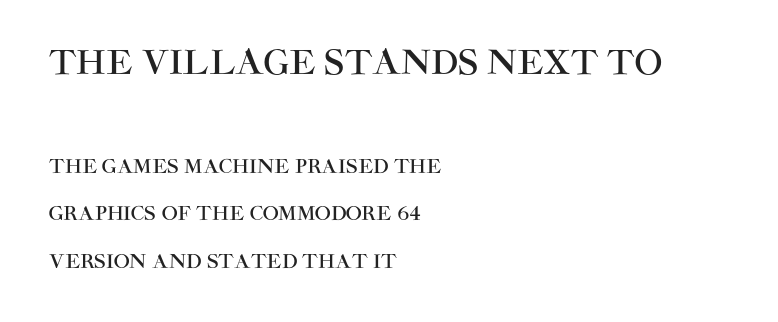
The image shows 33 px sans-serif type, upright; set left-aligned, loose line spacing (2.5x), normal letter spacing, not underlined; the first (top) block is 1.74x larger; high stroke contrast and a large x-height.
